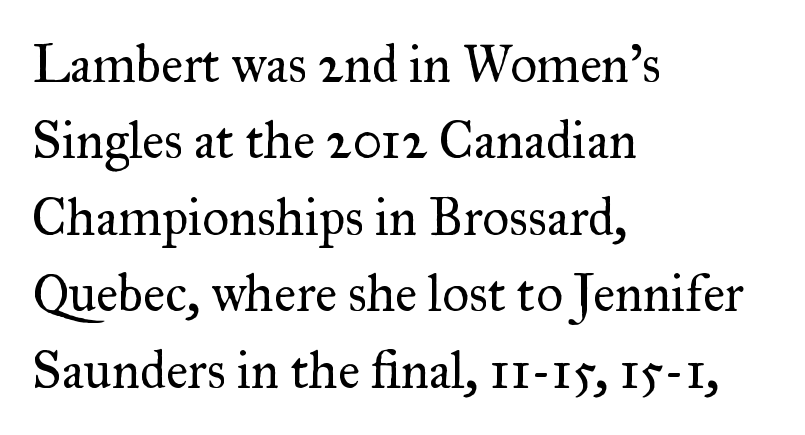
In terms of letterform style, serifs are clearly present. Evenly set lines give the paragraph a standard silhouette. Italic? Not at all — the glyphs are vertical. The face used here is proportionally spaced, like ordinary book or web type. Each line starts at the same left margin while the right side varies. The letters look calm and open, with moderate or lighter stems.
